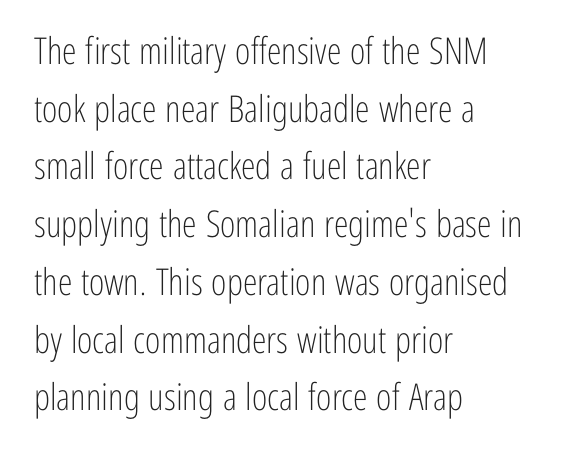
Q: Is the text bold? A: No.
Q: Is the text italic (slanted)? A: No, it is upright.
Q: Is the typeface a serif or a sans-serif typeface? A: Sans-serif.
Q: Is the text underlined? A: No.
Q: How is the paragraph aligned? A: Left-aligned.
Q: Is the spacing between letters normal or unusually wide? A: Normal.
Q: Is the spacing between lines tight, normal or loose? A: Normal.
Q: Width (condensed, normal, or wide)? A: Condensed.
Q: Stroke contrast? A: Low.
Q: x-height? A: Medium.
Q: Monospaced? A: No.
